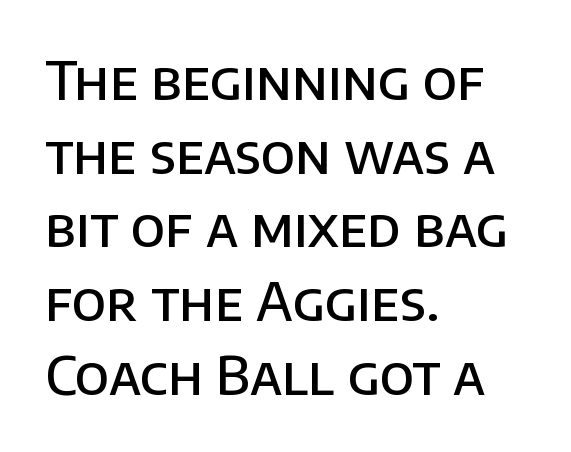
Regular leading. A typesetter would label this face a sans. Looks like regular typesetting: each glyph gets only the width it needs. I'd describe the lettering as semibold — firm but not a full bold. Is the letter spacing exaggerated? No — it looks like the ordinary default.
